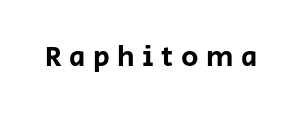
{"serif": "no", "italic": "no", "width": "normal", "stroke_contrast": "low", "x_height": "large", "monospaced": "no", "underline": "no", "letter_spacing": "wide", "letter_spacing_em": 0.26, "glyph_px": 29}
